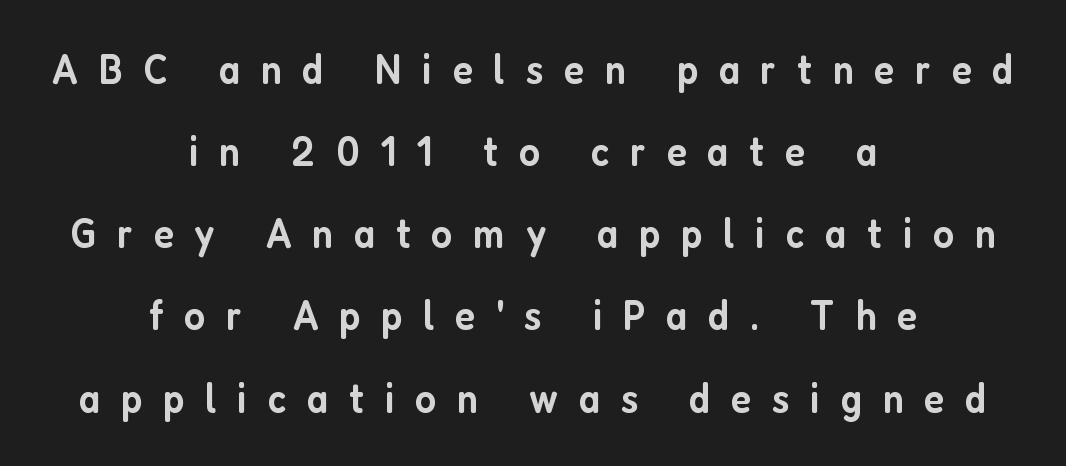
{"serif": "no", "italic": "no", "bold": "semi", "weight": "semibold", "width": "condensed", "stroke_contrast": "low", "x_height": "medium", "monospaced": "no", "underline": "no", "align": "center", "line_spacing": "loose", "line_spacing_ratio": 1.91, "letter_spacing": "wide", "letter_spacing_em": 0.48, "glyph_px": 43}
